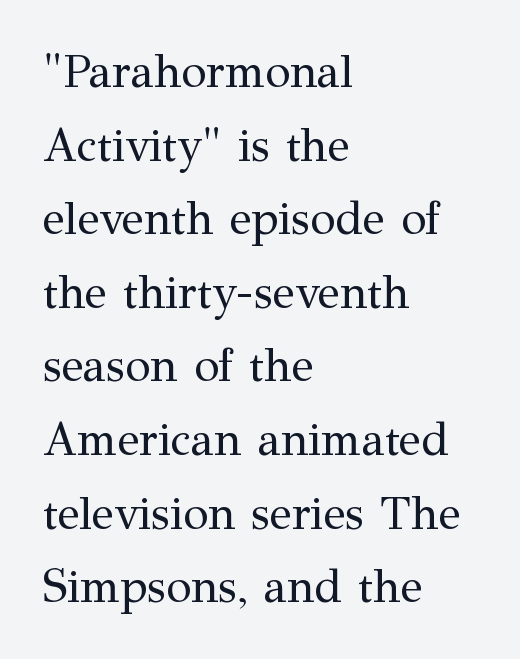
The image shows 46 px regular-weight serif type, upright; set left-aligned, normal line spacing (1.6x), normal letter spacing, not underlined; medium stroke contrast and a medium x-height.
